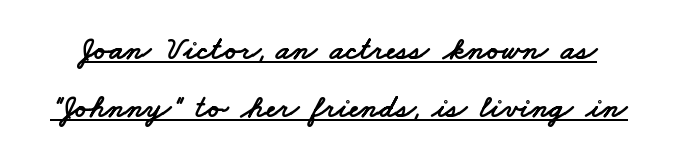
Think of a printed novel: that variable character pitch is what you see here. Students, note that the glyphs here touch the page at normal intervals. The rendering uses the underline text-decoration. Does the type have serifs? No, each stem ends abruptly.
